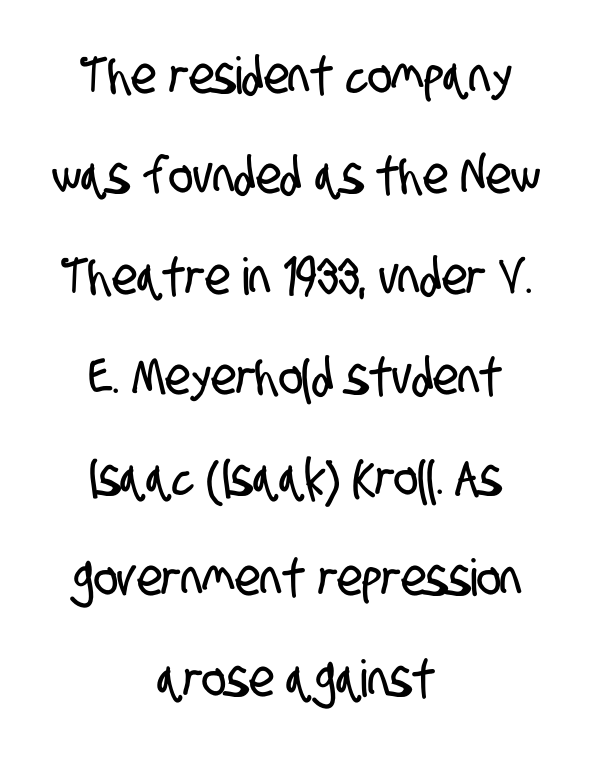
Quick note: interline space is abundant. This rendering uses center alignment, leaving both contours irregular but symmetric. Lines of text with bare space underneath. Compared with typical body copy, the letter spacing here is the same. Varying glyph widths throughout — classic text-font behaviour.
